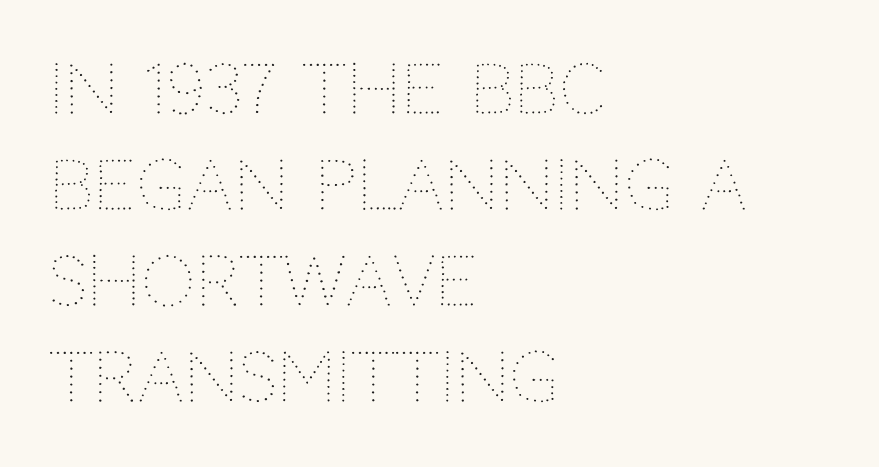
{"italic": "no", "bold": "no", "weight": "thin", "width": "normal", "stroke_contrast": "medium", "x_height": "large", "monospaced": "no", "underline": "no", "align": "left", "line_spacing": "normal", "line_spacing_ratio": 1.41, "letter_spacing": "normal", "letter_spacing_em": 0.0, "glyph_px": 68}
